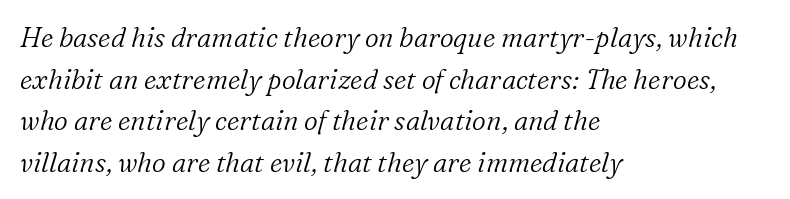
The image shows 27 px text type, italic (leaning right); set left-aligned, normal line spacing (1.54x), normal letter spacing, not underlined.
